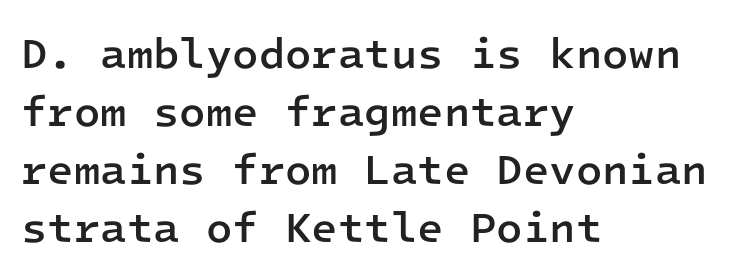
{"serif": "no", "italic": "no", "bold": "semi", "weight": "semibold", "width": "normal", "stroke_contrast": "low", "x_height": "medium", "monospaced": "yes", "underline": "no", "align": "left", "line_spacing": "normal", "line_spacing_ratio": 1.35, "letter_spacing": "normal", "letter_spacing_em": 0.0, "glyph_px": 43}
